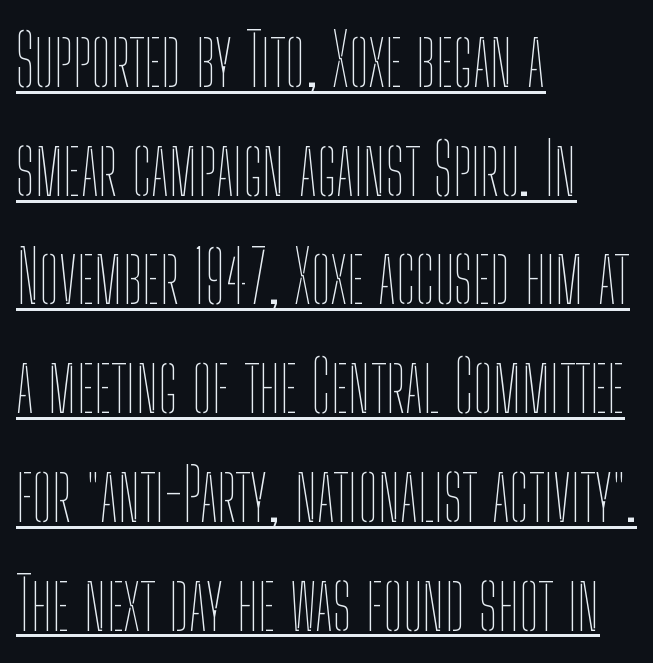
The lettering holds an erect, upright posture throughout. A typesetter would call this proportional, since set widths differ per character. Each new line begins a customary step beneath the previous one. A light-to-regular cut is what we see here. Line beginnings align vertically; line endings do not.
